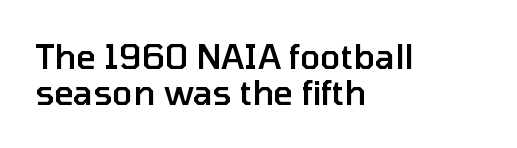
Q: Is the text bold? A: Semi-bold.
Q: Is the text italic (slanted)? A: No, it is upright.
Q: Is the typeface a serif or a sans-serif typeface? A: Sans-serif.
Q: Is the text underlined? A: No.
Q: How is the paragraph aligned? A: Left-aligned.
Q: Is the spacing between letters normal or unusually wide? A: Normal.
Q: Is the spacing between lines tight, normal or loose? A: Tight.
Q: Width (condensed, normal, or wide)? A: Normal.
Q: Stroke contrast? A: Low.
Q: x-height? A: Medium.
Q: Monospaced? A: No.
